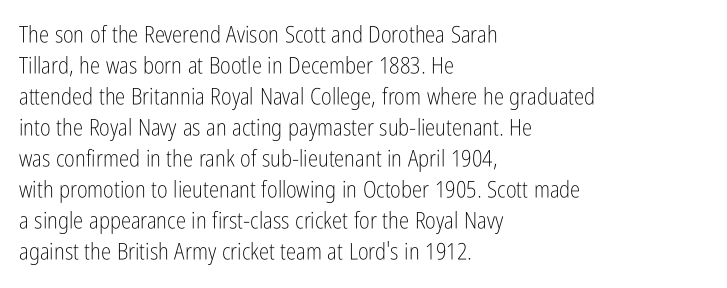
The image shows 23 px text type, upright; set left-aligned, normal line spacing (1.35x), normal letter spacing, not underlined.
